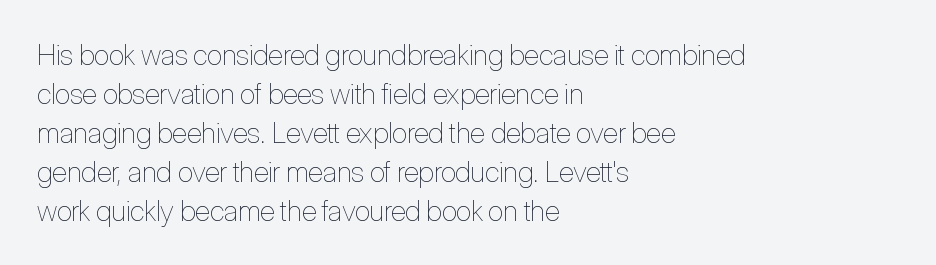
The image shows 28 px thin, condensed type, upright; set left-aligned, normal line spacing (1.39x), normal letter spacing, not underlined; low stroke contrast and a medium x-height.
